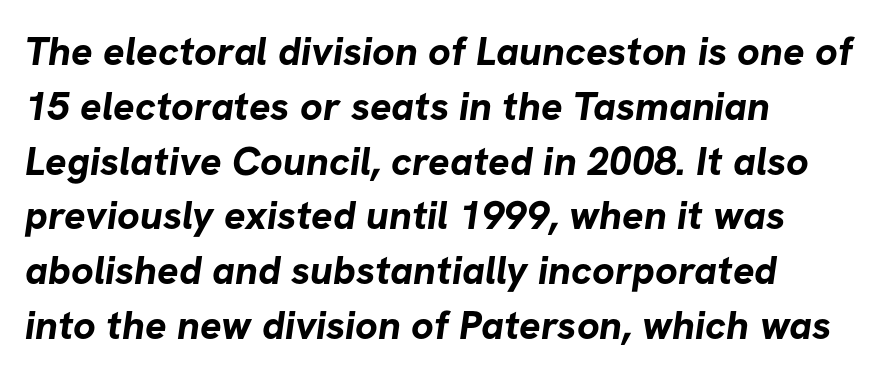
The image shows 40 px bold sans-serif type; set left-aligned, normal line spacing (1.37x), normal letter spacing, not underlined; low stroke contrast and a medium x-height.
